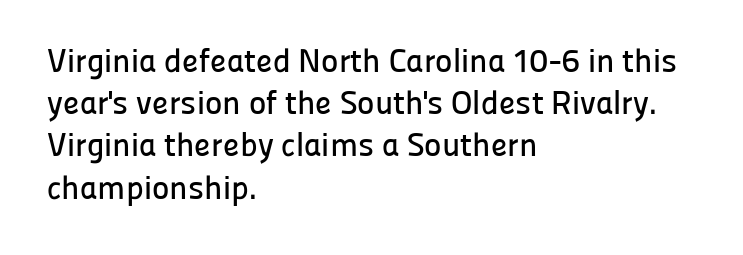
{"serif": "no", "italic": "no", "width": "normal", "stroke_contrast": "low", "x_height": "medium", "monospaced": "no", "underline": "no", "align": "left", "line_spacing": "normal", "line_spacing_ratio": 1.28, "letter_spacing": "normal", "letter_spacing_em": 0.0, "glyph_px": 33}
